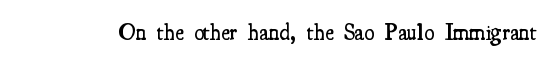
{"italic": "no", "bold": "semi", "underline": "no", "letter_spacing": "normal", "letter_spacing_em": 0.0, "glyph_px": 23}
